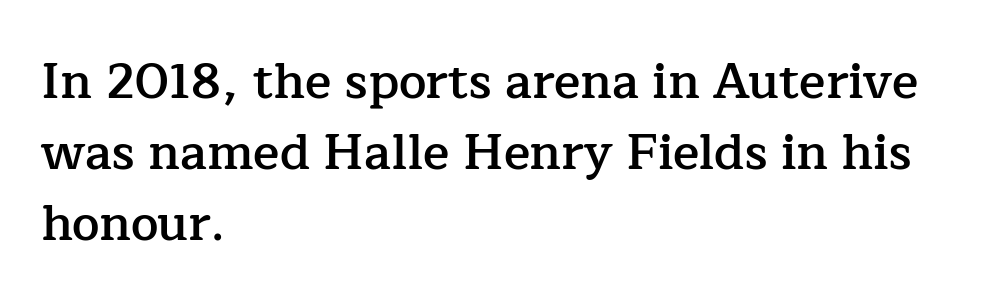
The image shows 49 px semibold serif type, upright; set left-aligned, normal line spacing (1.45x), normal letter spacing, not underlined; low stroke contrast and a medium x-height.
